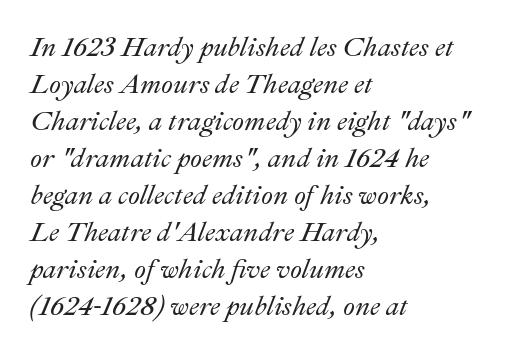
The image shows 27 px text type, italic (leaning right); set left-aligned, normal line spacing (1.37x), normal letter spacing, not underlined.
